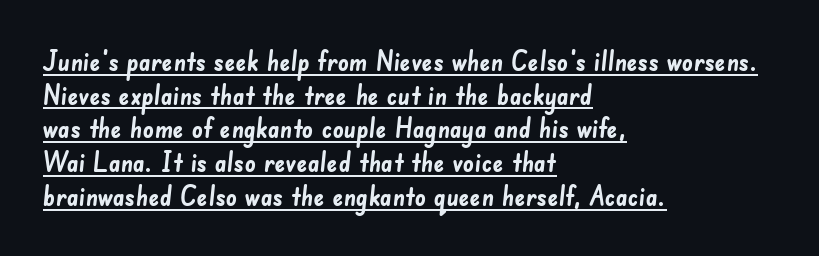
{"bold": "yes", "underline": "yes", "align": "left", "line_spacing": "normal", "line_spacing_ratio": 1.25, "letter_spacing": "normal", "letter_spacing_em": 0.0, "glyph_px": 27}
